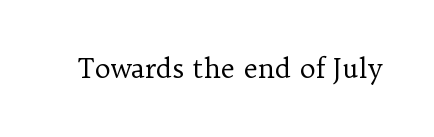
Has an underline been added? It has not. The type is set solid horizontally, with unmodified tracking. The characters are drawn with everyday or finer stroke widths. Every character sits straight up, as roman type does.
